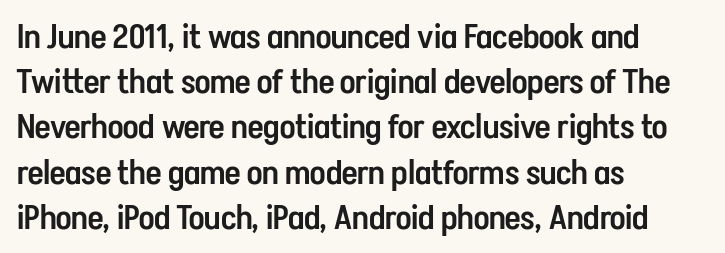
The image shows 34 px semibold, condensed sans-serif type, upright; set left-aligned, normal line spacing (1.33x), normal letter spacing, not underlined; low stroke contrast and a medium x-height.
